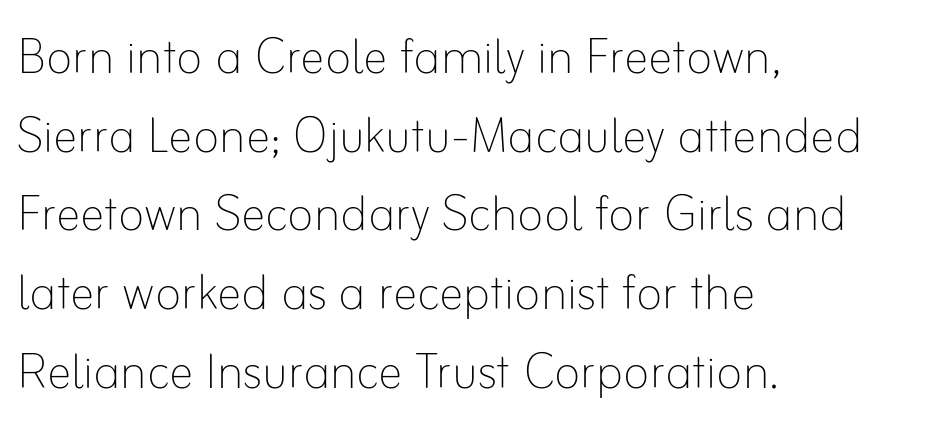
{"italic": "no", "bold": "no", "weight": "thin", "width": "normal", "stroke_contrast": "low", "x_height": "small", "monospaced": "no", "underline": "no", "align": "left", "line_spacing": "normal", "line_spacing_ratio": 1.27, "letter_spacing": "normal", "letter_spacing_em": 0.0, "glyph_px": 62}
